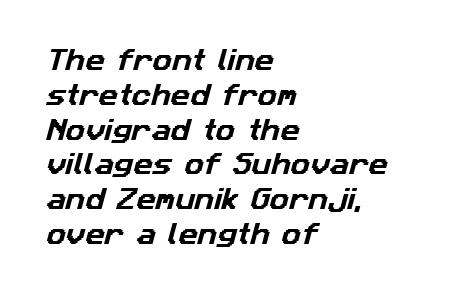
The image shows 24 px text type; set left-aligned, normal line spacing (1.45x), normal letter spacing, not underlined.
